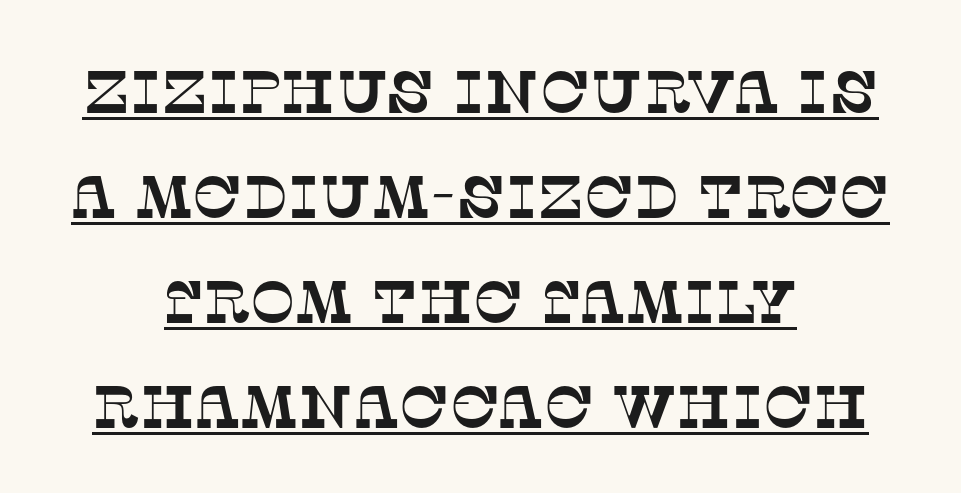
Q: Is the typeface a serif or a sans-serif typeface? A: Serif.
Q: Is the text underlined? A: Yes.
Q: How is the paragraph aligned? A: Centered.
Q: Is the spacing between letters normal or unusually wide? A: Normal.
Q: Width (condensed, normal, or wide)? A: Normal.
Q: Stroke contrast? A: Low.
Q: x-height? A: Large.
Q: Monospaced? A: No.
